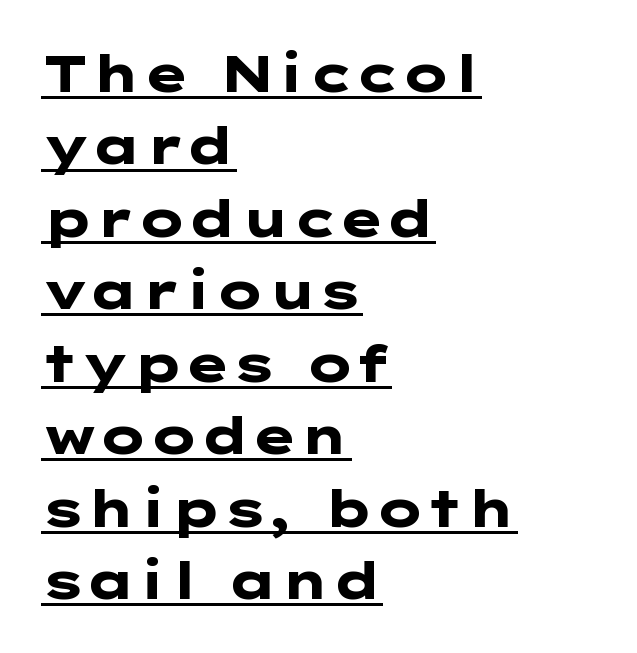
{"serif": "no", "italic": "no", "bold": "yes", "weight": "heavy", "width": "wide", "stroke_contrast": "low", "x_height": "medium", "underline": "yes", "align": "left", "line_spacing": "normal", "line_spacing_ratio": 1.42, "letter_spacing": "normal", "letter_spacing_em": 0.0, "glyph_px": 51}
